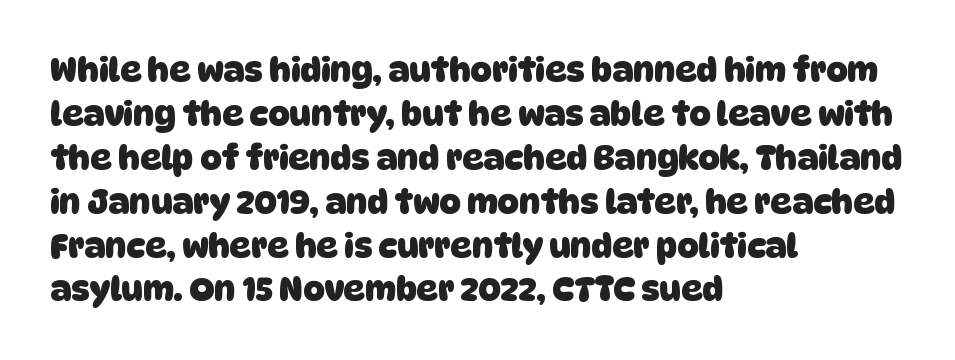
The space directly below the letters is spotless. Baseline-to-baseline distance is the conventional proportion of letter height. Notice how thick the strokes are: this is what a full bold looks like. No feet cap the strokes, marking this as sans-serif type. Here the designer chose a conventional face with non-uniform glyph widths. The type is set solid horizontally, with unmodified tracking.
